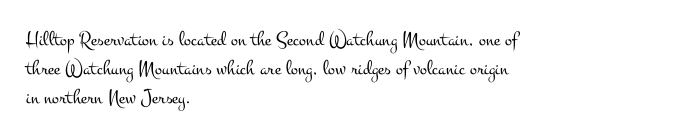
The image shows 21 px text type; set left-aligned, normal line spacing (1.39x), normal letter spacing, not underlined.
